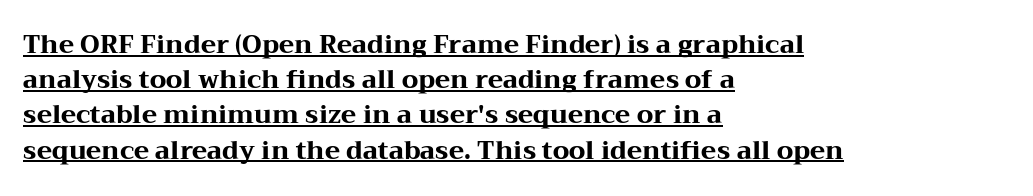
In CSS terms this would be text-align: left. Typographic density is high because the face is bold. The specimen includes a rule beneath the text block's lines. The rendering keeps characters at their native spacing. Posture: vertical.
